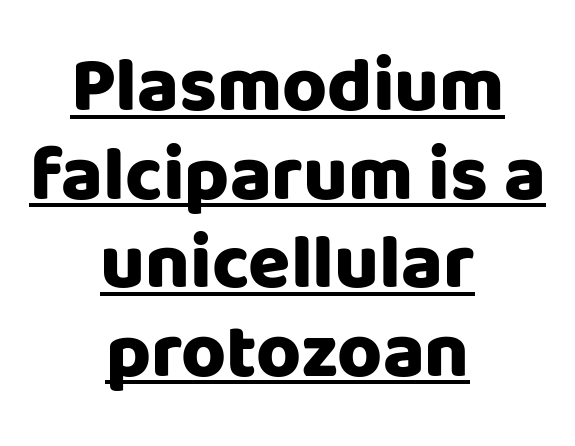
Q: Is the text bold? A: Yes.
Q: Is the text italic (slanted)? A: No, it is upright.
Q: Is the typeface a serif or a sans-serif typeface? A: Sans-serif.
Q: Is the text underlined? A: Yes.
Q: How is the paragraph aligned? A: Centered.
Q: Is the spacing between letters normal or unusually wide? A: Normal.
Q: Is the spacing between lines tight, normal or loose? A: Tight.
Q: Width (condensed, normal, or wide)? A: Normal.
Q: Stroke contrast? A: Low.
Q: x-height? A: Large.
Q: Monospaced? A: No.
